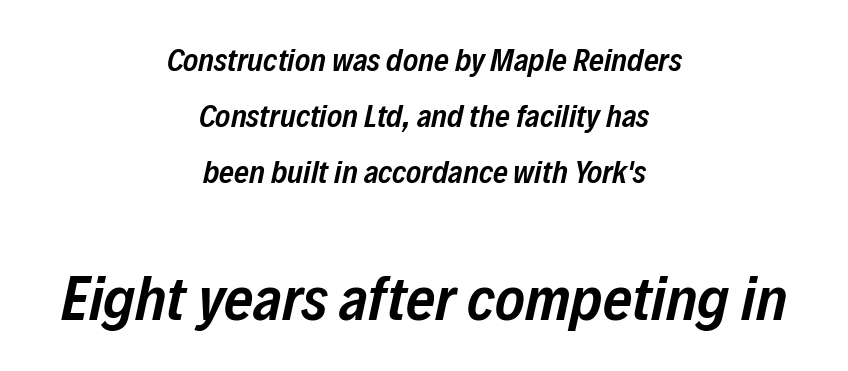
Q: Is the text bold? A: Semi-bold.
Q: Is the text italic (slanted)? A: Yes, it leans right by about 12 degrees.
Q: Is the text underlined? A: No.
Q: How is the paragraph aligned? A: Centered.
Q: Is the spacing between letters normal or unusually wide? A: Normal.
Q: Which block of text is set in a larger size, the first (top) or the second (bottom)? A: The second (bottom) one.
Q: Width (condensed, normal, or wide)? A: Condensed.
Q: Stroke contrast? A: Low.
Q: x-height? A: Medium.
Q: Monospaced? A: No.
